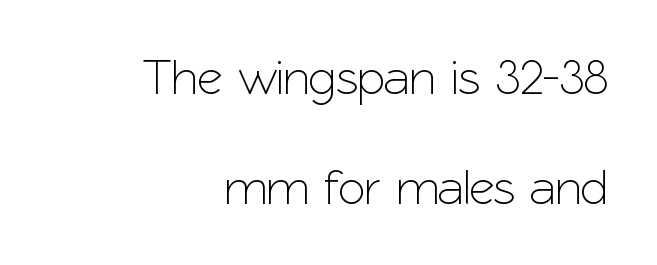
Interline gaps are noticeably wide in this sample. Looks like regular typesetting: each glyph gets only the width it needs. What stands out about the letter spacing? Nothing — it is the standard amount. Honestly, there is no underline to notice here at all. The lines are quadded right. These lines are composed in type without serifs.
